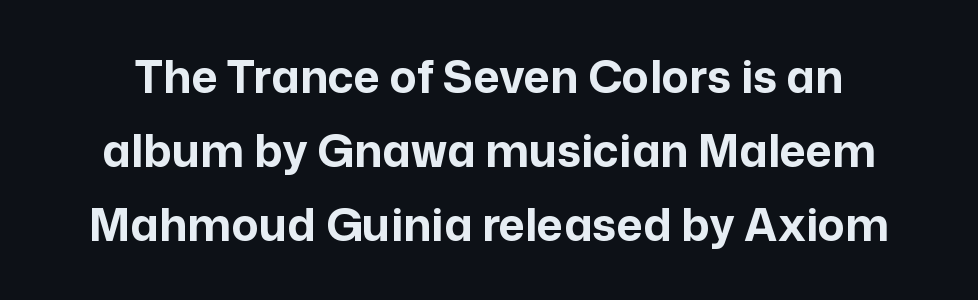
Q: Is the text bold? A: Yes.
Q: Is the text italic (slanted)? A: No, it is upright.
Q: Is the typeface a serif or a sans-serif typeface? A: Sans-serif.
Q: Is the text underlined? A: No.
Q: Is the spacing between letters normal or unusually wide? A: Normal.
Q: Is the spacing between lines tight, normal or loose? A: Normal.
Q: Width (condensed, normal, or wide)? A: Normal.
Q: Stroke contrast? A: Low.
Q: x-height? A: Medium.
Q: Monospaced? A: No.
